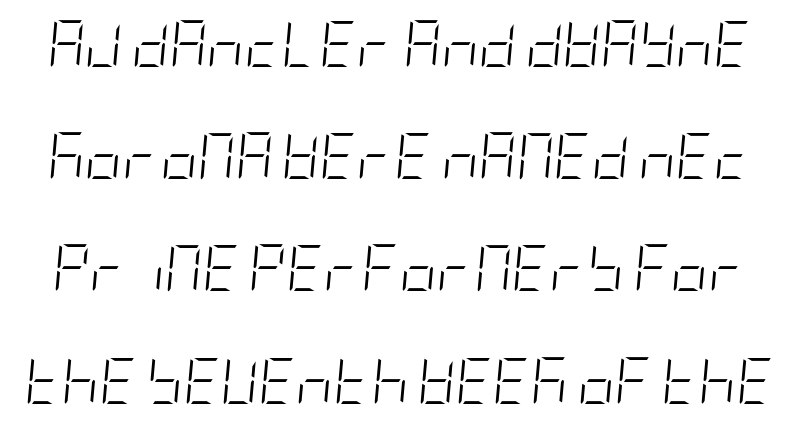
The image shows 46 px light, condensed type, italic (leaning right); set loose line spacing (2.44x), normal letter spacing, not underlined; low stroke contrast and a large x-height.
